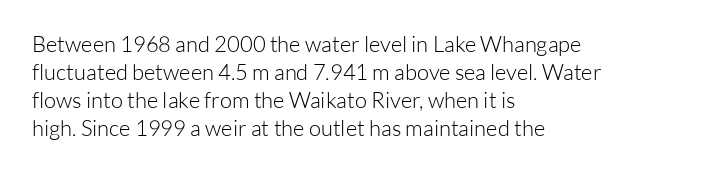
{"italic": "no", "bold": "no", "underline": "no", "align": "left", "line_spacing": "normal", "line_spacing_ratio": 1.27, "letter_spacing": "normal", "letter_spacing_em": 0.0, "glyph_px": 22}
